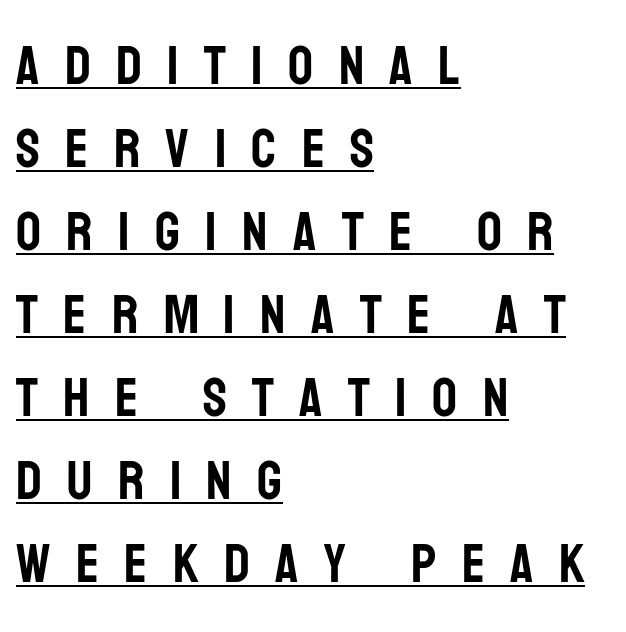
{"serif": "no", "italic": "no", "width": "condensed", "stroke_contrast": "low", "x_height": "large", "monospaced": "no", "underline": "yes", "align": "left", "line_spacing": "normal", "line_spacing_ratio": 1.51, "letter_spacing": "wide", "letter_spacing_em": 0.46, "glyph_px": 55}
